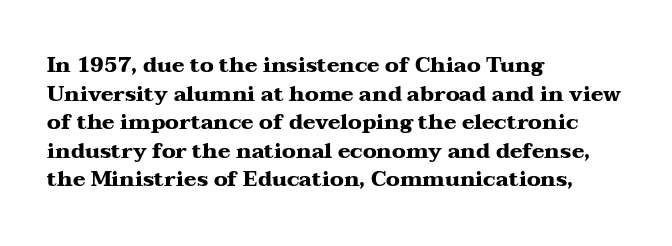
Notice how descenders clear the ascenders below comfortably — that's standard leading. Clear beneath every line of the passage. These lines are set flush left with a ragged right edge. The type sits square on the baseline with zero lean. Each word holds together tightly as a unit, with standard inter-letter gaps.
